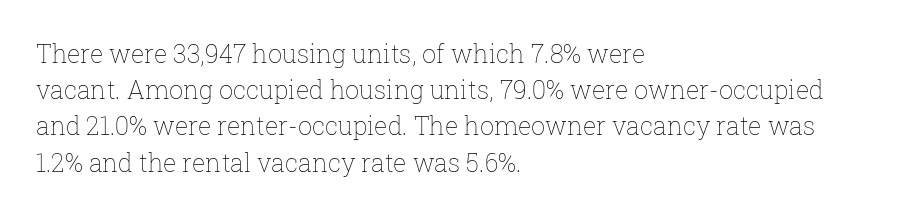
The image shows 25 px text type, upright; set left-aligned, normal line spacing (1.45x), normal letter spacing, not underlined.
